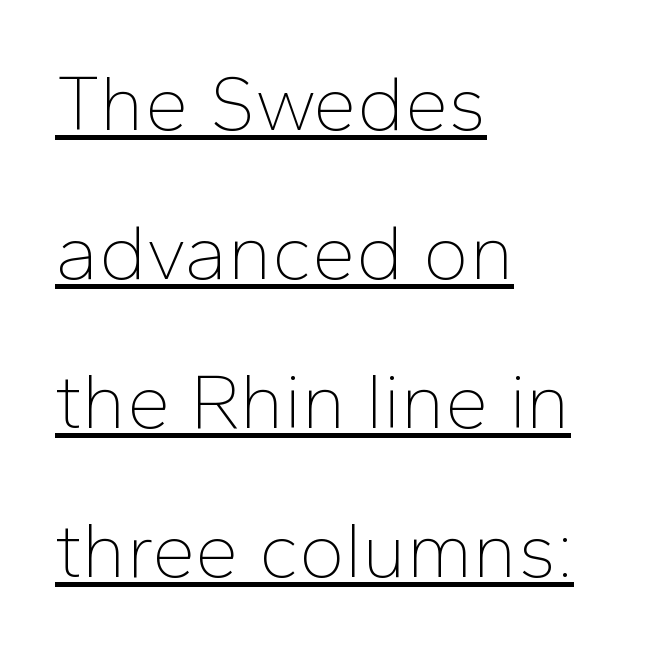
The image shows 78 px thin sans-serif type, upright; set left-aligned, loose line spacing (1.91x), normal letter spacing, underlined; low stroke contrast and a medium x-height.
